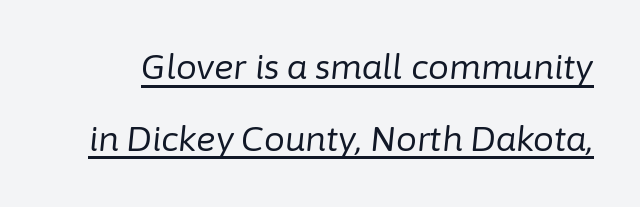
The image shows 33 px regular-weight type, italic (leaning right); set loose line spacing (2.17x), normal letter spacing, underlined; low stroke contrast and a medium x-height.
